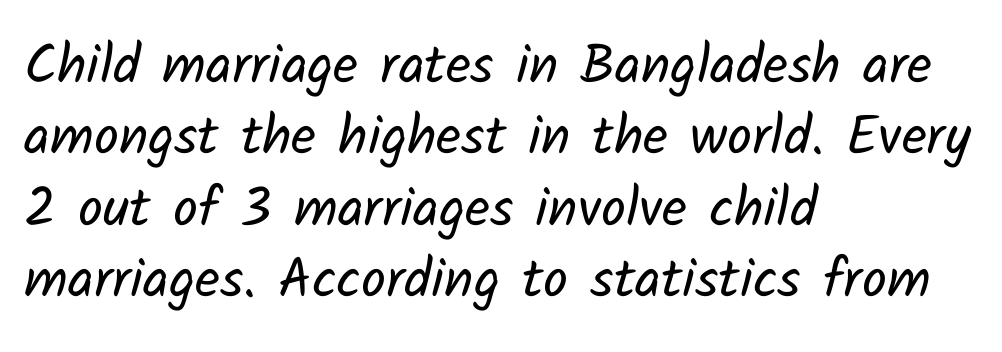
The image shows 55 px regular-weight sans-serif type; set left-aligned, normal line spacing (1.3x), normal letter spacing, not underlined; low stroke contrast and a medium x-height.
